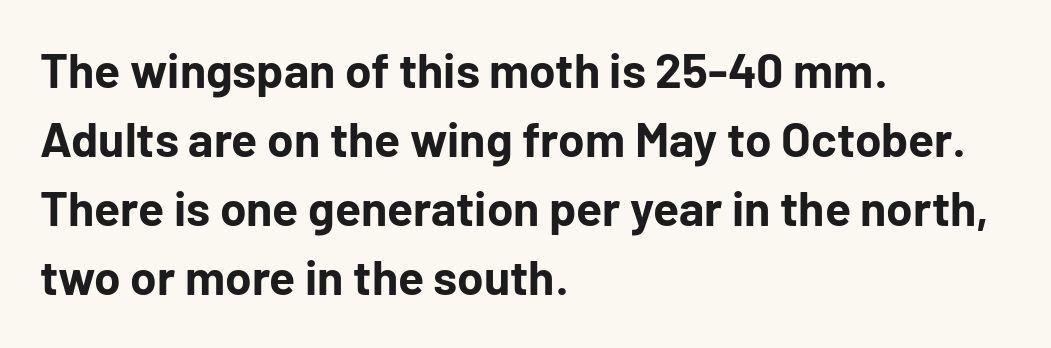
Q: Is the text bold? A: Yes.
Q: Is the text italic (slanted)? A: No, it is upright.
Q: Is the typeface a serif or a sans-serif typeface? A: Sans-serif.
Q: Is the text underlined? A: No.
Q: How is the paragraph aligned? A: Left-aligned.
Q: Is the spacing between letters normal or unusually wide? A: Normal.
Q: Is the spacing between lines tight, normal or loose? A: Normal.
Q: Width (condensed, normal, or wide)? A: Normal.
Q: Stroke contrast? A: Low.
Q: x-height? A: Medium.
Q: Monospaced? A: No.
